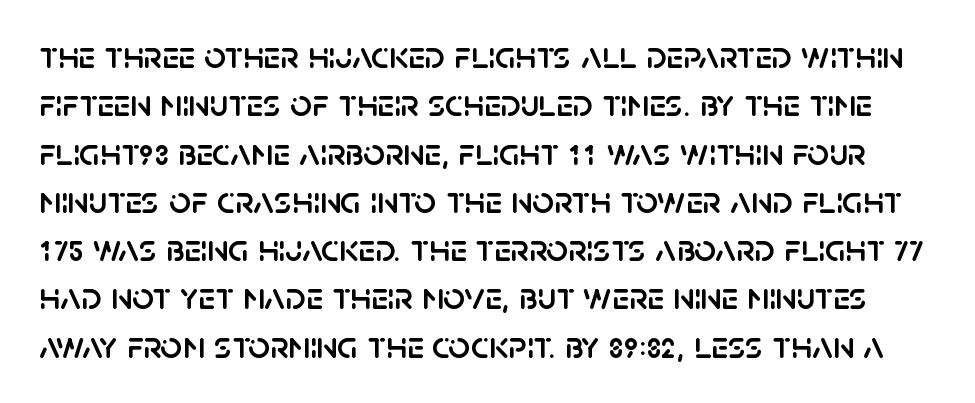
The image shows 38 px sans-serif type, upright; set normal line spacing (1.27x), normal letter spacing, not underlined; low stroke contrast and a large x-height.
